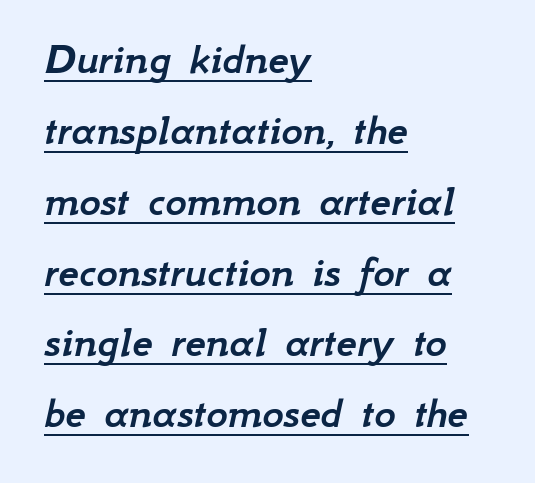
{"italic": "yes", "lean": "right", "slant_degrees": 12, "width": "normal", "stroke_contrast": "low", "x_height": "small", "monospaced": "no", "underline": "yes", "align": "left", "line_spacing": "normal", "line_spacing_ratio": 1.54, "letter_spacing": "normal", "letter_spacing_em": 0.0, "glyph_px": 46}
